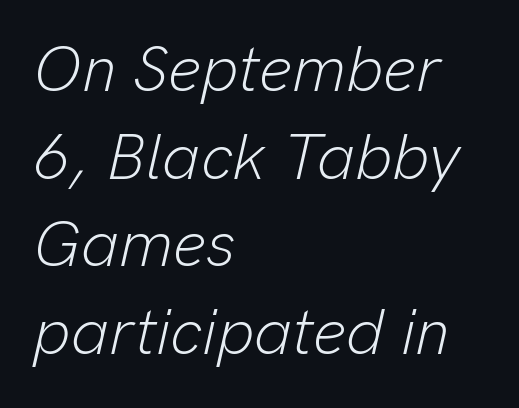
The letters sit at their default tracking, neither squeezed nor spread. Caption: face not bold, strokes unweighted. This is oblique type, the kind used for emphasis or titles. Baseline-to-baseline distance is the conventional proportion of letter height.
